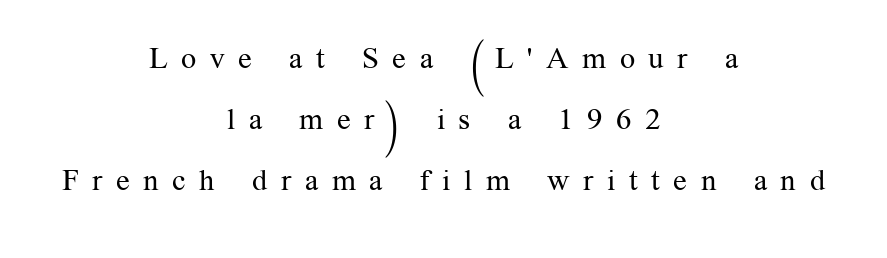
The image shows 30 px regular-weight serif type, upright; set centered, loose line spacing (2.04x), unusually wide letter spacing (+0.45 em), not underlined; medium stroke contrast and a medium x-height.
